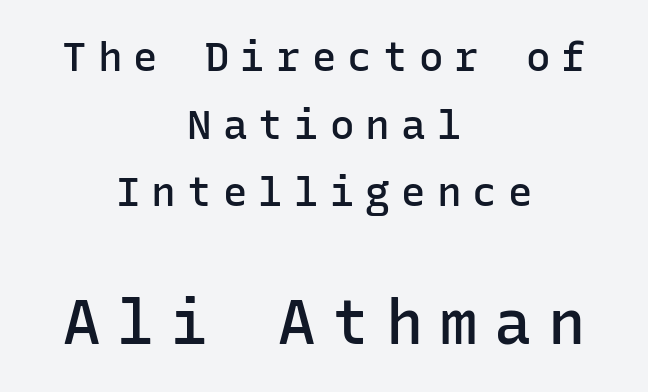
The letters march in equal steps, a hallmark of fixed-pitch type. Descender tails drop into unmarked territory. Line starts and ends both wander, symmetrically. The passage shown stacks its lines at a standard gap. Observe the absence of serifs on each vertical stroke in this sample. Substantial extra tracking has been applied to these lines.
